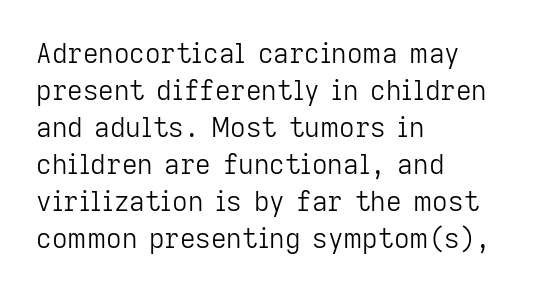
The image shows 27 px text type, upright; set left-aligned, normal line spacing (1.37x), normal letter spacing, not underlined.
